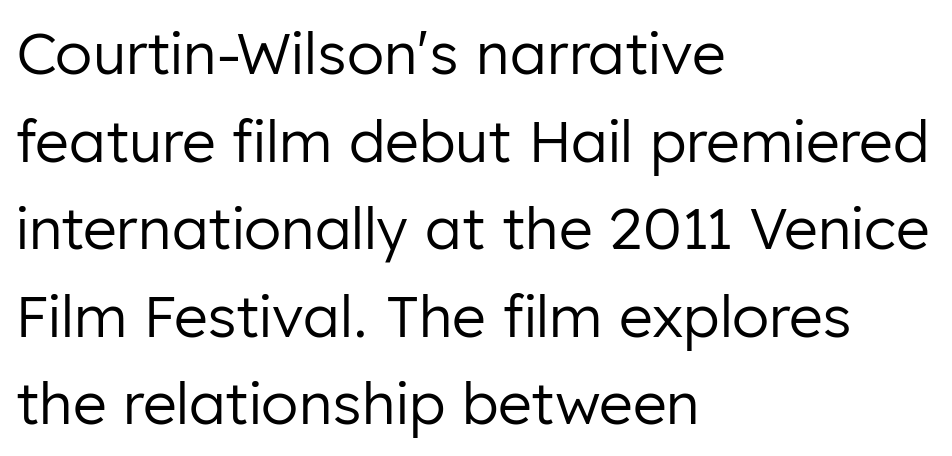
The image shows 58 px regular-weight sans-serif type, upright; set left-aligned, normal line spacing (1.51x), normal letter spacing, not underlined; low stroke contrast and a medium x-height.
